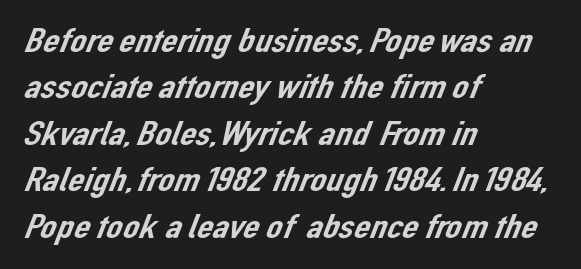
The image shows 36 px sans-serif type; set left-aligned, normal line spacing (1.29x), normal letter spacing, not underlined; low stroke contrast and a medium x-height.
